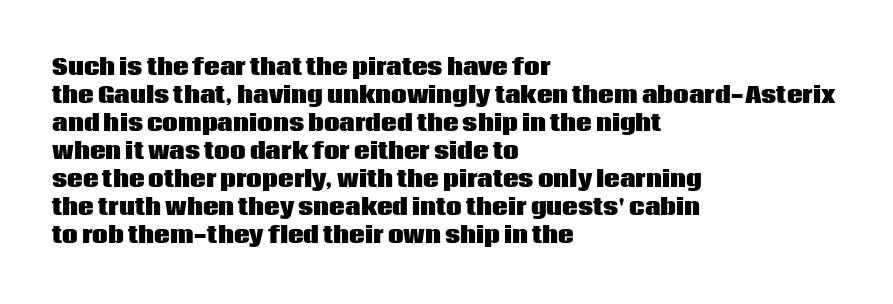
The axis of the letterforms is exactly vertical. Leftover space on each line is placed entirely after the last word. Each row of text sits above clean, open space. Students, note that the glyphs here touch the page at normal intervals.
